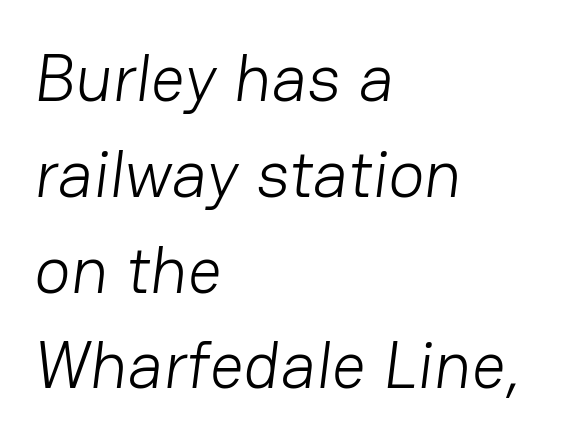
Q: Is the text bold? A: No.
Q: Is the typeface a serif or a sans-serif typeface? A: Sans-serif.
Q: Is the text underlined? A: No.
Q: How is the paragraph aligned? A: Left-aligned.
Q: Is the spacing between letters normal or unusually wide? A: Normal.
Q: Is the spacing between lines tight, normal or loose? A: Normal.
Q: Width (condensed, normal, or wide)? A: Normal.
Q: Stroke contrast? A: Low.
Q: x-height? A: Medium.
Q: Monospaced? A: No.
